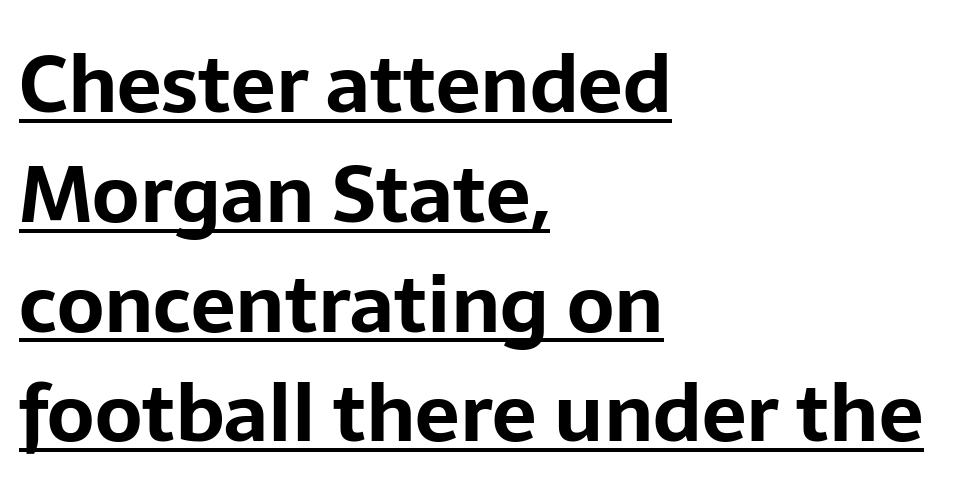
The image shows 79 px bold sans-serif type, upright; set left-aligned, normal line spacing (1.39x), normal letter spacing, underlined; low stroke contrast and a medium x-height.
